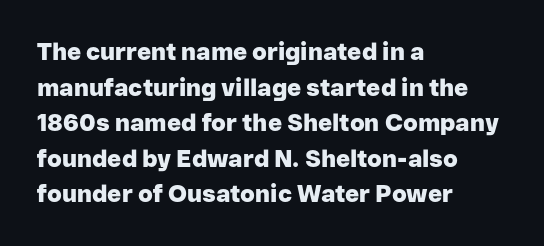
Its strokes are broad and dark, the hallmark of bold type. Short and long lines alike share a common starting point at left. Reading down the column, the eye jumps a familiar distance to each next line. Bare-footed words on every line.
